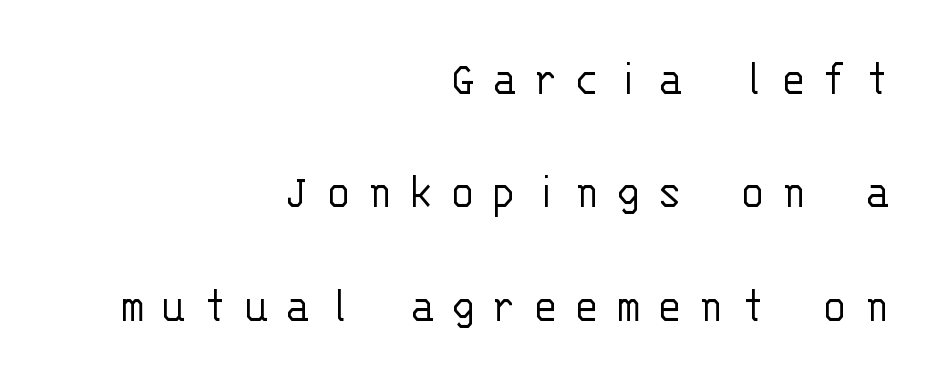
Q: Is the text bold? A: No.
Q: Is the text italic (slanted)? A: No, it is upright.
Q: Is the typeface a serif or a sans-serif typeface? A: Sans-serif.
Q: Is the text underlined? A: No.
Q: How is the paragraph aligned? A: Right-aligned.
Q: Is the spacing between letters normal or unusually wide? A: Unusually wide.
Q: Is the spacing between lines tight, normal or loose? A: Loose.
Q: Width (condensed, normal, or wide)? A: Normal.
Q: Stroke contrast? A: Low.
Q: x-height? A: Large.
Q: Monospaced? A: Yes.
